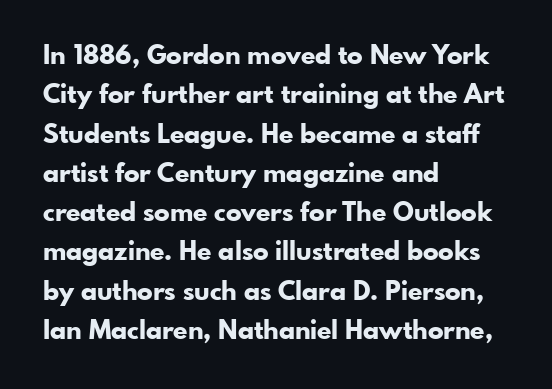
Typeset ragged right — the left edge is the straight one. The passage shown is not underscored anywhere. The lettering stays uniformly vertical, giving the passage a roman look. Short note: letters normally spaced.
